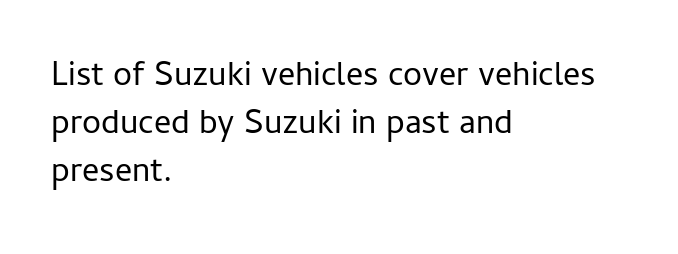
{"serif": "no", "italic": "no", "bold": "no", "weight": "regular", "width": "normal", "stroke_contrast": "low", "x_height": "medium", "monospaced": "no", "underline": "no", "align": "left", "line_spacing": "normal", "line_spacing_ratio": 1.41, "letter_spacing": "normal", "letter_spacing_em": 0.0, "glyph_px": 34}
